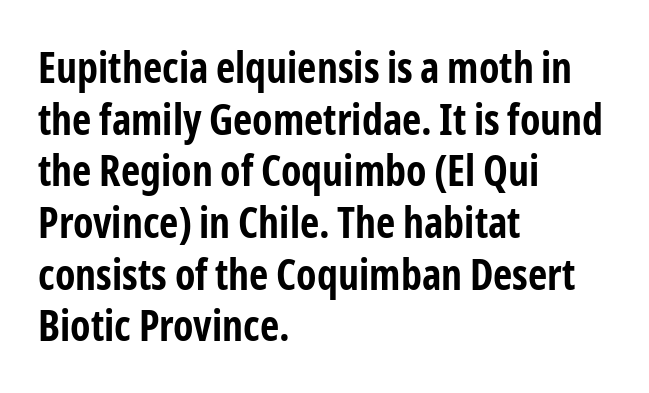
Q: Is the text bold? A: Yes.
Q: Is the text italic (slanted)? A: No, it is upright.
Q: Is the typeface a serif or a sans-serif typeface? A: Sans-serif.
Q: Is the text underlined? A: No.
Q: How is the paragraph aligned? A: Left-aligned.
Q: Is the spacing between letters normal or unusually wide? A: Normal.
Q: Width (condensed, normal, or wide)? A: Condensed.
Q: Stroke contrast? A: Low.
Q: x-height? A: Medium.
Q: Monospaced? A: No.
